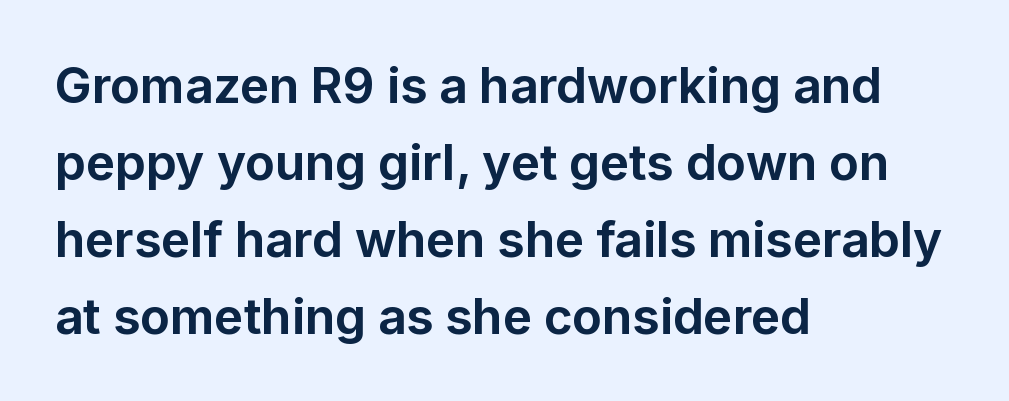
Q: Is the text bold? A: Yes.
Q: Is the text italic (slanted)? A: No, it is upright.
Q: Is the typeface a serif or a sans-serif typeface? A: Sans-serif.
Q: Is the text underlined? A: No.
Q: How is the paragraph aligned? A: Left-aligned.
Q: Is the spacing between letters normal or unusually wide? A: Normal.
Q: Is the spacing between lines tight, normal or loose? A: Normal.
Q: Width (condensed, normal, or wide)? A: Normal.
Q: Stroke contrast? A: Low.
Q: x-height? A: Medium.
Q: Monospaced? A: No.
